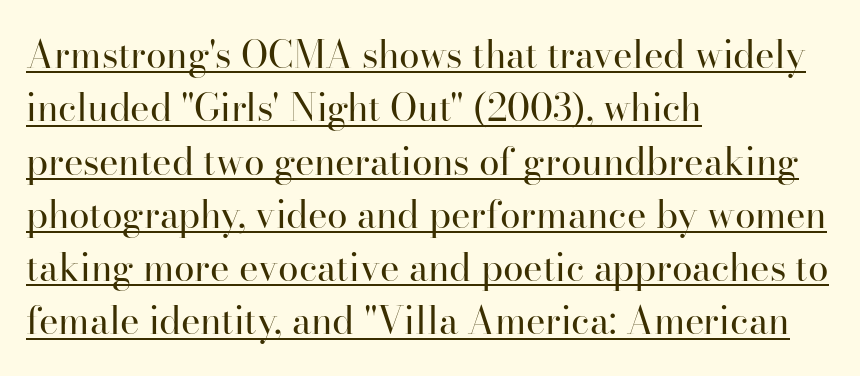
{"serif": "yes", "italic": "no", "bold": "no", "weight": "regular", "width": "normal", "stroke_contrast": "high", "x_height": "small", "monospaced": "no", "underline": "yes", "align": "left", "line_spacing": "normal", "line_spacing_ratio": 1.44, "letter_spacing": "normal", "letter_spacing_em": 0.0, "glyph_px": 37}
